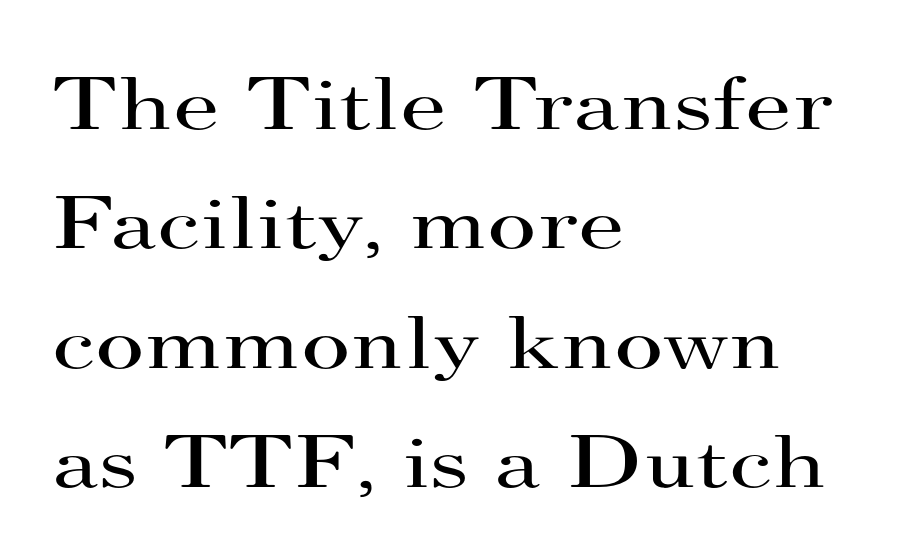
The image shows 76 px regular-weight, wide serif type, upright; set left-aligned, normal line spacing (1.57x), normal letter spacing, not underlined; high stroke contrast and a small x-height.
